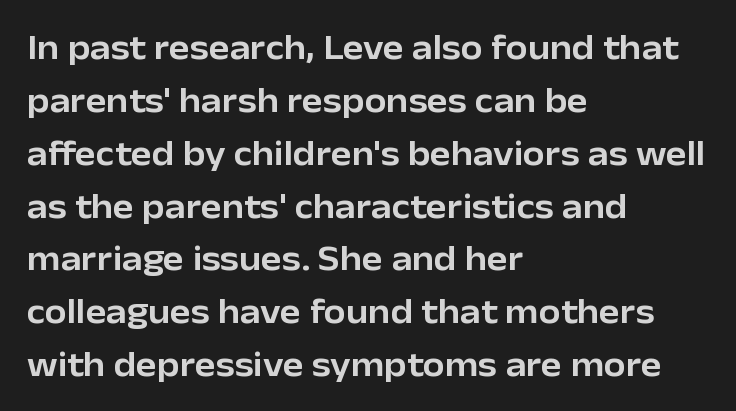
{"serif": "no", "italic": "no", "width": "normal", "stroke_contrast": "low", "x_height": "medium", "monospaced": "no", "underline": "no", "align": "left", "line_spacing": "normal", "line_spacing_ratio": 1.51, "letter_spacing": "normal", "letter_spacing_em": 0.0, "glyph_px": 35}
